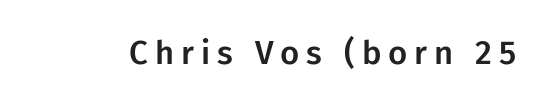
Q: Is the text italic (slanted)? A: No, it is upright.
Q: Is the typeface a serif or a sans-serif typeface? A: Sans-serif.
Q: Is the text underlined? A: No.
Q: Is the spacing between letters normal or unusually wide? A: Unusually wide.
Q: Width (condensed, normal, or wide)? A: Normal.
Q: Stroke contrast? A: Low.
Q: x-height? A: Medium.
Q: Monospaced? A: No.
